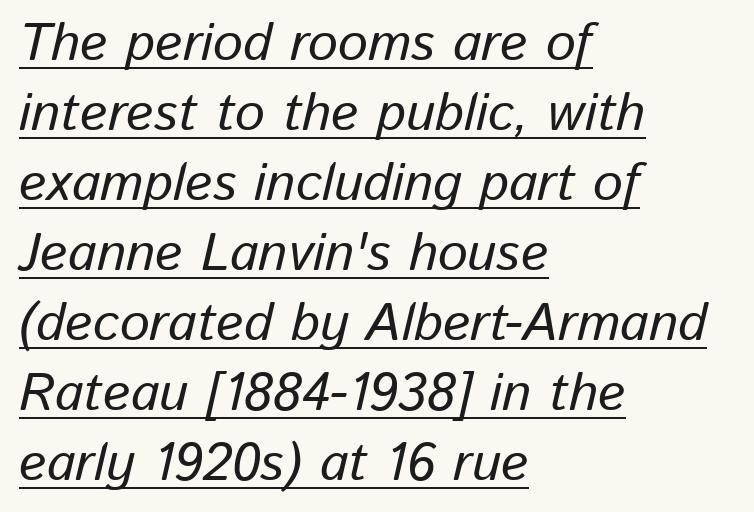
Q: Is the text italic (slanted)? A: Yes, it leans right by about 13 degrees.
Q: Is the text underlined? A: Yes.
Q: How is the paragraph aligned? A: Left-aligned.
Q: Is the spacing between letters normal or unusually wide? A: Normal.
Q: Is the spacing between lines tight, normal or loose? A: Normal.
Q: Width (condensed, normal, or wide)? A: Normal.
Q: Stroke contrast? A: Low.
Q: x-height? A: Medium.
Q: Monospaced? A: No.
